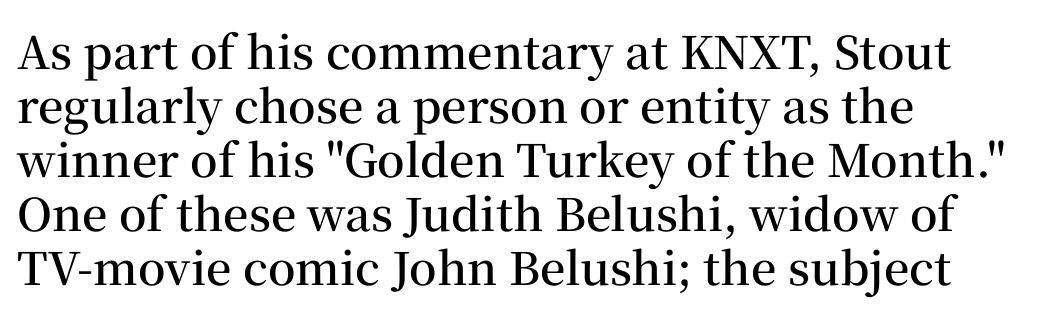
Q: Is the text bold? A: Semi-bold.
Q: Is the text italic (slanted)? A: No, it is upright.
Q: Is the typeface a serif or a sans-serif typeface? A: Serif.
Q: Is the text underlined? A: No.
Q: How is the paragraph aligned? A: Left-aligned.
Q: Is the spacing between letters normal or unusually wide? A: Normal.
Q: Width (condensed, normal, or wide)? A: Normal.
Q: Stroke contrast? A: Medium.
Q: x-height? A: Medium.
Q: Monospaced? A: No.
